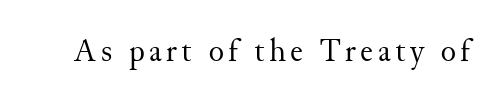
{"serif": "yes", "italic": "no", "bold": "no", "weight": "regular", "width": "normal", "stroke_contrast": "medium", "x_height": "small", "monospaced": "no", "underline": "no", "glyph_px": 32}
